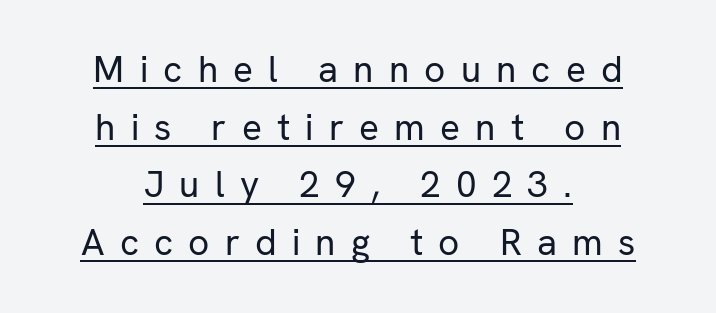
Vertical strokes here are truly vertical. Descenders here cross a horizontal rule under the line. Horizontally, the lines are justified to the midpoint only. Is this a heavy cut? Hardly; it is regular or lighter. Nothing sits at the stroke ends, so this counts as sans-serif. Proportional: the letters do not fall into vertical columns.
